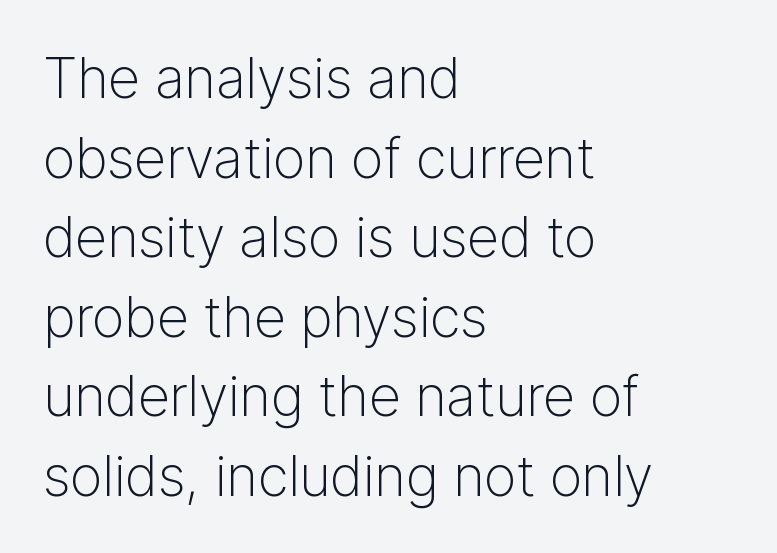
Q: Is the text bold? A: No.
Q: Is the text italic (slanted)? A: No, it is upright.
Q: Is the typeface a serif or a sans-serif typeface? A: Sans-serif.
Q: Is the text underlined? A: No.
Q: How is the paragraph aligned? A: Left-aligned.
Q: Is the spacing between letters normal or unusually wide? A: Normal.
Q: Is the spacing between lines tight, normal or loose? A: Normal.
Q: Width (condensed, normal, or wide)? A: Normal.
Q: Stroke contrast? A: Low.
Q: x-height? A: Medium.
Q: Monospaced? A: No.
